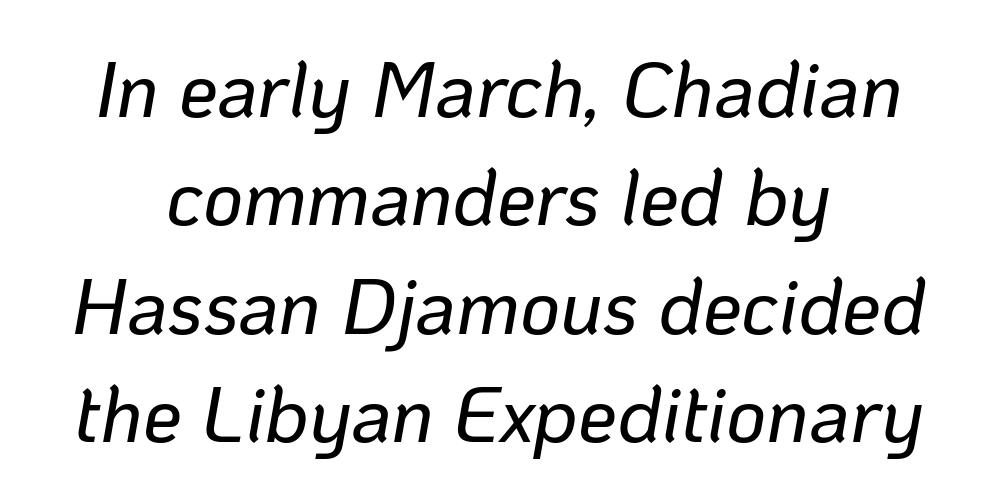
Q: Is the text italic (slanted)? A: Yes, it leans right by about 10 degrees.
Q: Is the text underlined? A: No.
Q: How is the paragraph aligned? A: Centered.
Q: Is the spacing between letters normal or unusually wide? A: Normal.
Q: Is the spacing between lines tight, normal or loose? A: Normal.
Q: Width (condensed, normal, or wide)? A: Normal.
Q: Stroke contrast? A: Low.
Q: x-height? A: Medium.
Q: Monospaced? A: No.
